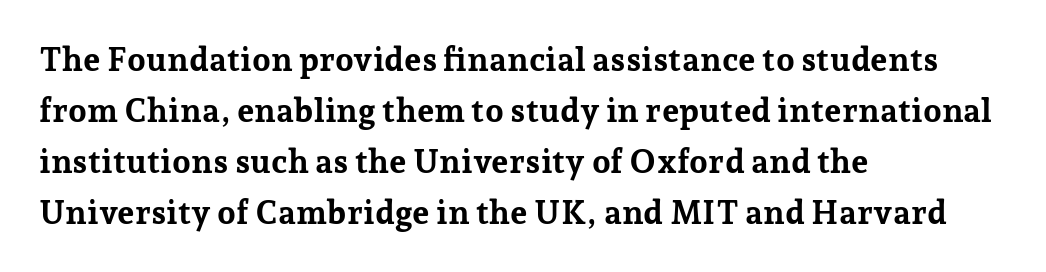
The image shows 33 px bold serif type, upright; set left-aligned, normal line spacing (1.55x), normal letter spacing, not underlined; low stroke contrast and a medium x-height.
